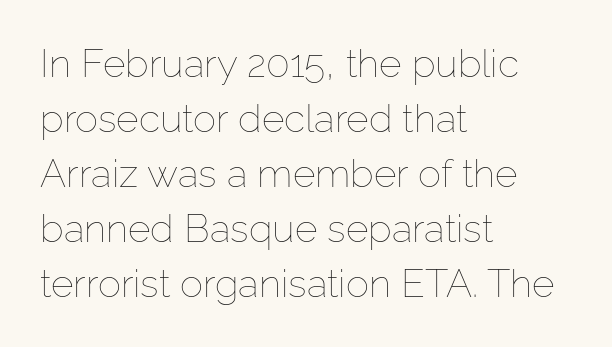
The image shows 39 px thin type, upright; set left-aligned, normal line spacing (1.41x), normal letter spacing, not underlined; low stroke contrast and a medium x-height.
